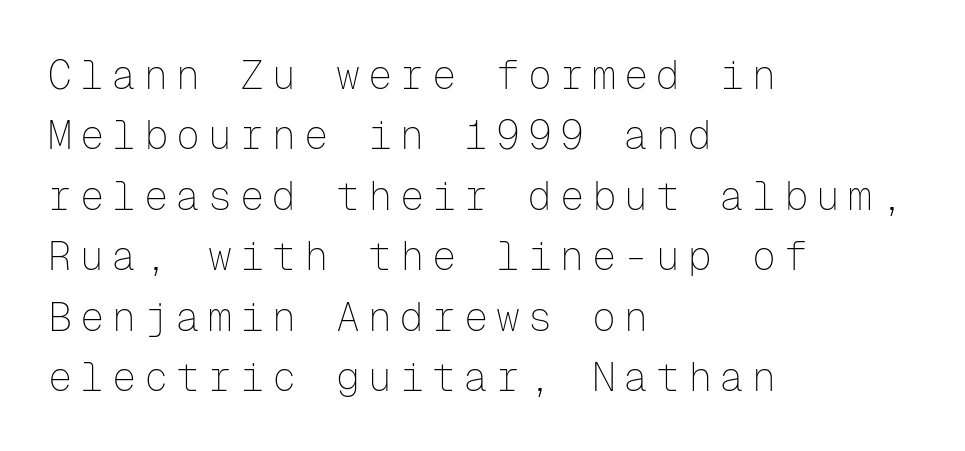
Quick note: interline space is typical. The space beneath each line is pristine and unruled. The passage shown has open, widely tracked lettering throughout. The passage shown is typed in a monospace face where columns stay perfectly aligned.
